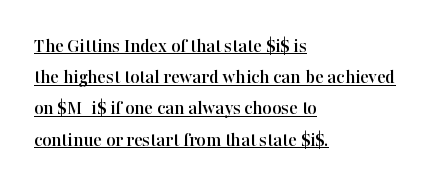
Left-aligned paragraph, ragged on the right. Has an underline been added? It has. A typesetter would call this leading conventional body-copy spacing. Look at the tracking — it's just the regular setting, nothing added. A typesetter would mark this as roman, not italic.
